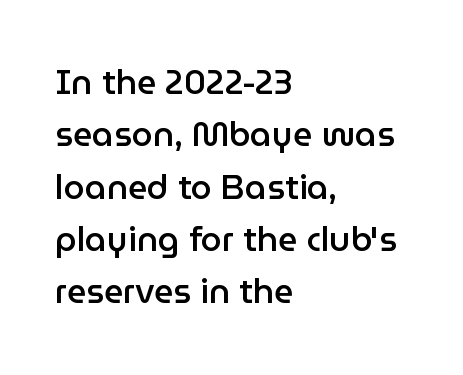
{"serif": "no", "italic": "no", "bold": "semi", "weight": "semibold", "width": "normal", "stroke_contrast": "low", "x_height": "medium", "monospaced": "no", "underline": "no", "align": "left", "line_spacing": "normal", "line_spacing_ratio": 1.54, "letter_spacing": "normal", "letter_spacing_em": 0.0, "glyph_px": 34}
